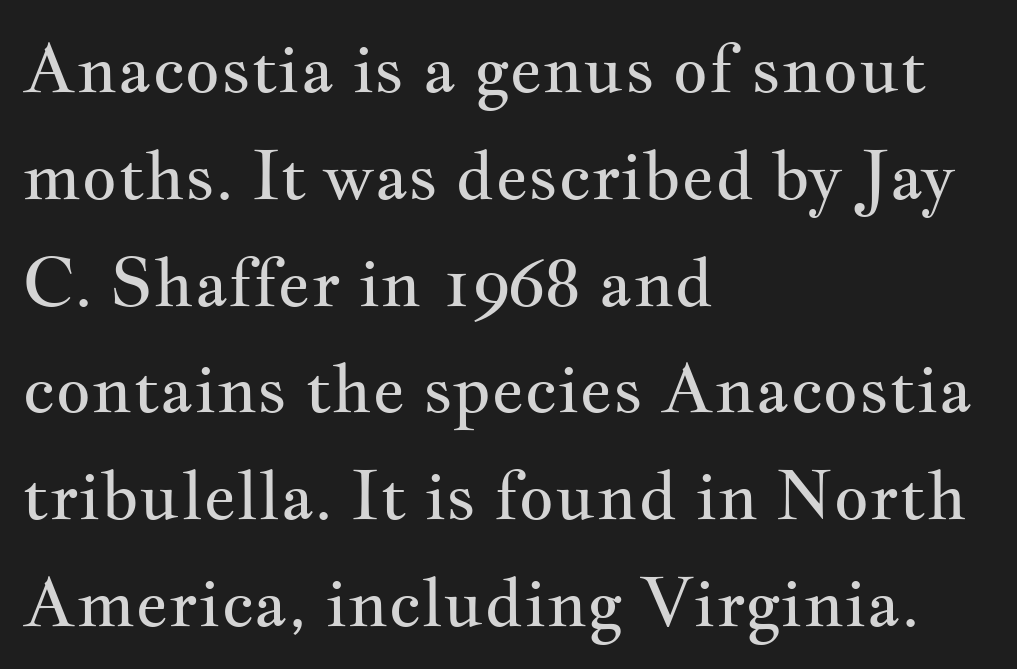
{"serif": "yes", "italic": "no", "bold": "no", "weight": "regular", "width": "wide", "stroke_contrast": "medium", "x_height": "small", "monospaced": "no", "underline": "no", "align": "left", "line_spacing": "normal", "line_spacing_ratio": 1.57, "letter_spacing": "normal", "letter_spacing_em": 0.0, "glyph_px": 68}
